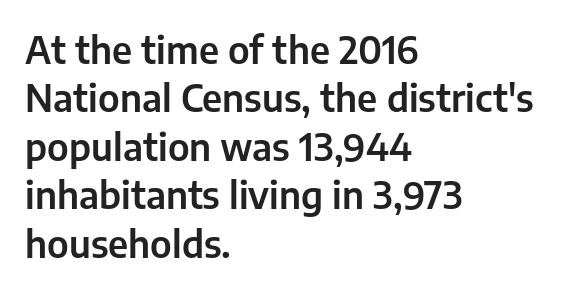
{"serif": "no", "italic": "no", "width": "normal", "stroke_contrast": "low", "x_height": "medium", "monospaced": "no", "underline": "no", "align": "left", "line_spacing": "normal", "line_spacing_ratio": 1.31, "letter_spacing": "normal", "letter_spacing_em": 0.0, "glyph_px": 37}
